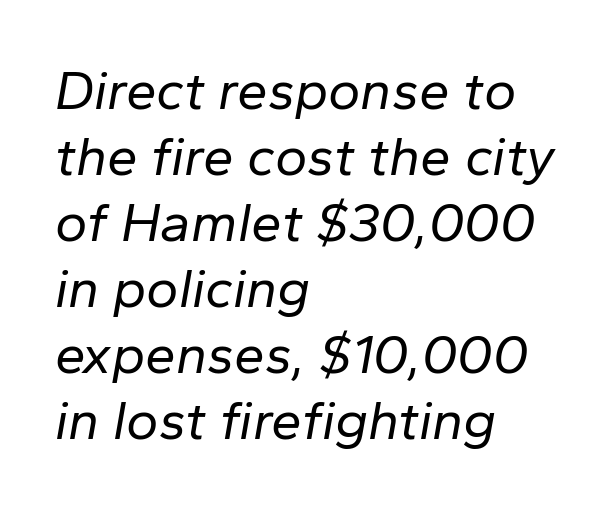
Q: Is the text bold? A: No.
Q: Is the text italic (slanted)? A: Yes, it leans right by about 10 degrees.
Q: Is the text underlined? A: No.
Q: How is the paragraph aligned? A: Left-aligned.
Q: Is the spacing between letters normal or unusually wide? A: Normal.
Q: Width (condensed, normal, or wide)? A: Normal.
Q: Stroke contrast? A: Low.
Q: x-height? A: Medium.
Q: Monospaced? A: No.
